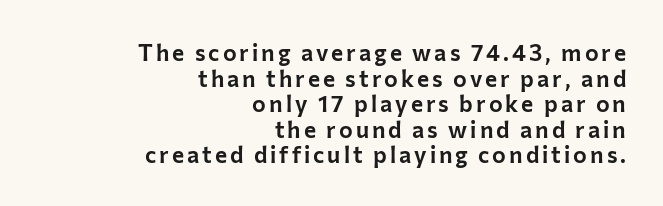
The text block is weighted toward the right margin, trailing off unevenly leftward. Italic? Not at all — the glyphs are vertical. The strip under each line holds only bare page. Interline gaps are noticeably narrow in this sample.
